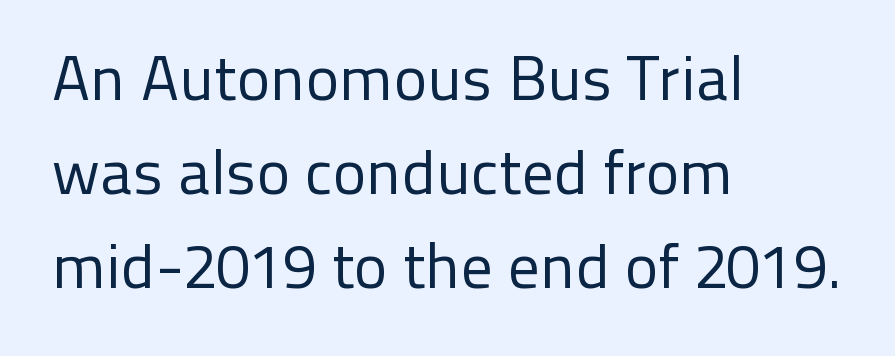
The image shows 63 px regular-weight sans-serif type, upright; set left-aligned, normal line spacing (1.49x), normal letter spacing, not underlined; low stroke contrast and a medium x-height.
